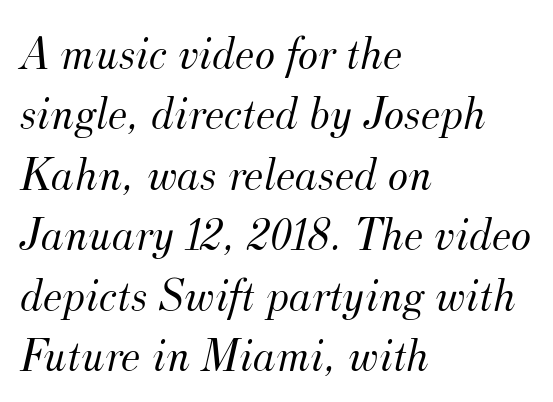
Glance below the letters and you will spot only blank space. Stems and bowls with no extra thickness — not bold. It's the slanting kind of type. How are the letters spaced? Ordinarily, with no added tracking.
